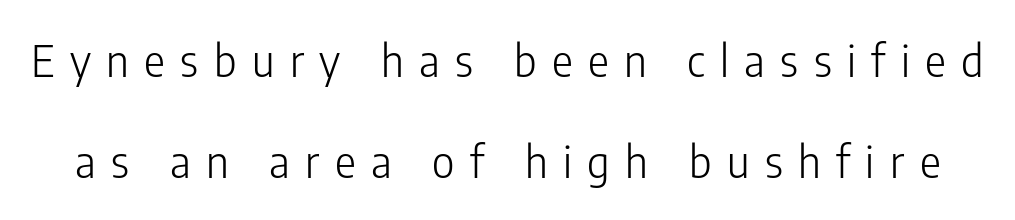
Q: Is the text bold? A: No.
Q: Is the text italic (slanted)? A: No, it is upright.
Q: Is the typeface a serif or a sans-serif typeface? A: Sans-serif.
Q: Is the text underlined? A: No.
Q: Is the spacing between letters normal or unusually wide? A: Unusually wide.
Q: Is the spacing between lines tight, normal or loose? A: Loose.
Q: Width (condensed, normal, or wide)? A: Condensed.
Q: Stroke contrast? A: Low.
Q: x-height? A: Medium.
Q: Monospaced? A: No.
